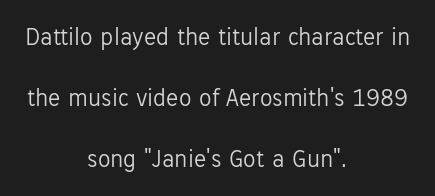
The image shows 25 px text type, upright; set centered, loose line spacing (2.44x), normal letter spacing, not underlined.
